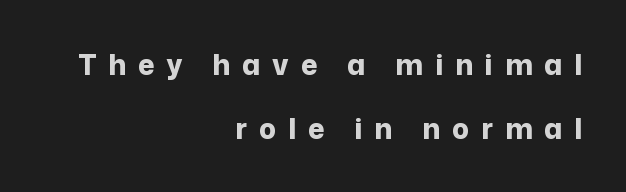
Q: Is the text bold? A: Yes.
Q: Is the text italic (slanted)? A: No, it is upright.
Q: Is the typeface a serif or a sans-serif typeface? A: Sans-serif.
Q: Is the text underlined? A: No.
Q: How is the paragraph aligned? A: Right-aligned.
Q: Is the spacing between letters normal or unusually wide? A: Unusually wide.
Q: Is the spacing between lines tight, normal or loose? A: Loose.
Q: Width (condensed, normal, or wide)? A: Normal.
Q: Stroke contrast? A: Low.
Q: x-height? A: Medium.
Q: Monospaced? A: No.
